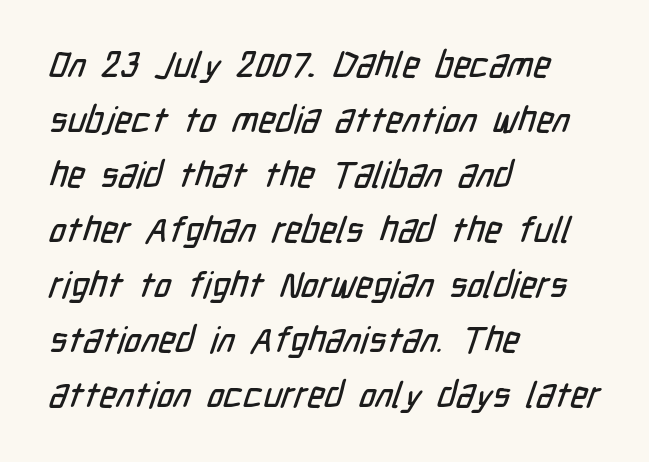
Check under the words: just untouched page. Is this a fixed-width face? No — the glyphs have proportional, varying widths. Typeset ragged right — the left edge is the straight one. Evenly set lines give the paragraph a standard silhouette. How are the letters spaced? Ordinarily, with no added tracking. The glyphs in this specimen are sans serif.
